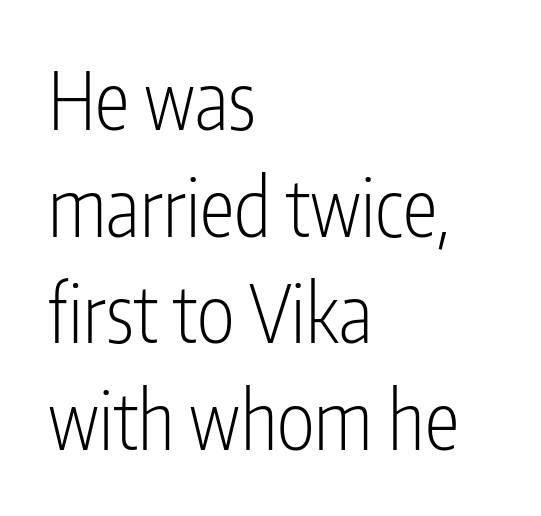
The image shows 79 px light, condensed sans-serif type, upright; set left-aligned, normal line spacing (1.35x), normal letter spacing, not underlined; low stroke contrast and a medium x-height.
